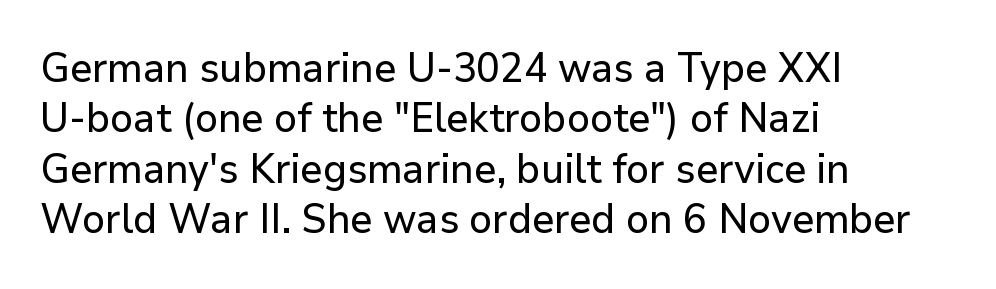
The image shows 41 px sans-serif type, upright; set left-aligned, line spacing 1.23x, normal letter spacing, not underlined; low stroke contrast and a medium x-height.
